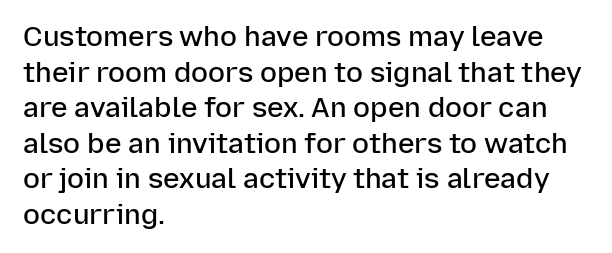
This is sans-serif lettering, the kind often seen on screens and signage. Descenders are the only things crossing below the line. The rag falls on the right side of this text block. Letter spacing: default. Leading matches the norm, producing a regular column.
